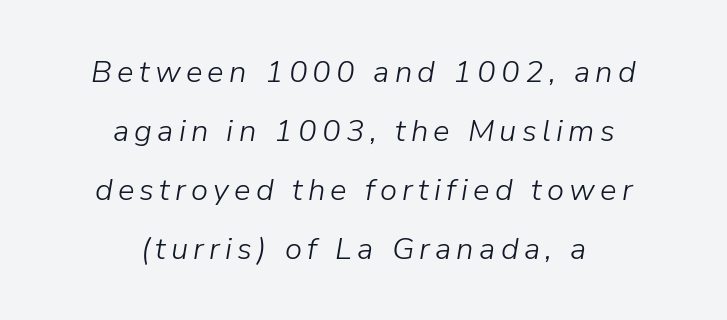
The image shows 31 px light type, italic (leaning right); set centered, loose line spacing (1.9x), not underlined; low stroke contrast and a medium x-height.
